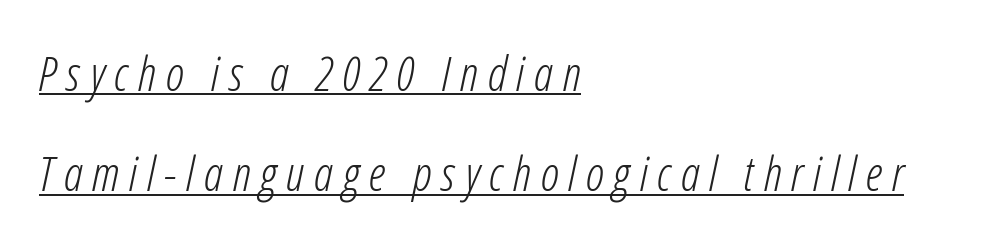
{"italic": "yes", "lean": "right", "slant_degrees": 12, "bold": "no", "weight": "light", "width": "condensed", "stroke_contrast": "low", "x_height": "medium", "monospaced": "no", "underline": "yes", "align": "left", "line_spacing": "loose", "line_spacing_ratio": 2.09, "letter_spacing": "wide", "letter_spacing_em": 0.2, "glyph_px": 48}
